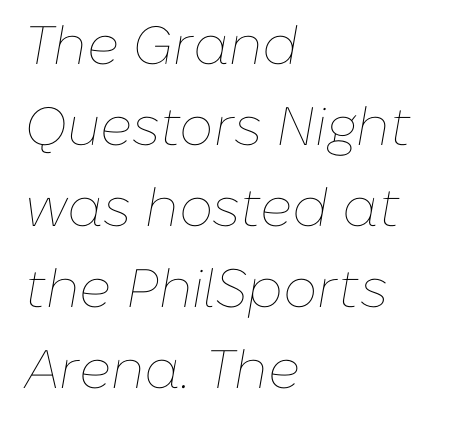
The image shows 54 px thin type, italic (leaning right); set left-aligned, normal line spacing (1.5x), normal letter spacing, not underlined; low stroke contrast and a medium x-height.
